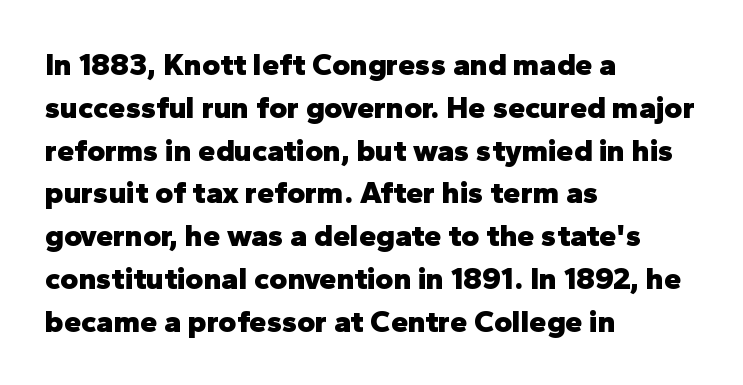
{"serif": "no", "italic": "no", "bold": "yes", "weight": "heavy", "width": "normal", "stroke_contrast": "low", "x_height": "medium", "monospaced": "no", "underline": "no", "align": "left", "line_spacing": "normal", "line_spacing_ratio": 1.38, "letter_spacing": "normal", "letter_spacing_em": 0.0, "glyph_px": 31}
